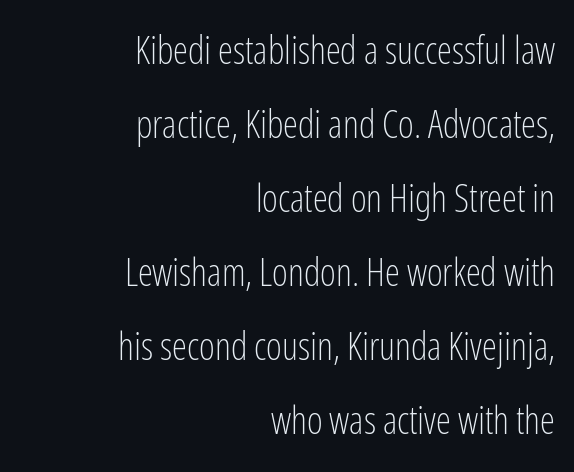
Q: Is the text bold? A: No.
Q: Is the text italic (slanted)? A: No, it is upright.
Q: Is the typeface a serif or a sans-serif typeface? A: Sans-serif.
Q: Is the text underlined? A: No.
Q: How is the paragraph aligned? A: Right-aligned.
Q: Is the spacing between letters normal or unusually wide? A: Normal.
Q: Is the spacing between lines tight, normal or loose? A: Loose.
Q: Width (condensed, normal, or wide)? A: Condensed.
Q: Stroke contrast? A: Low.
Q: x-height? A: Medium.
Q: Monospaced? A: No.
